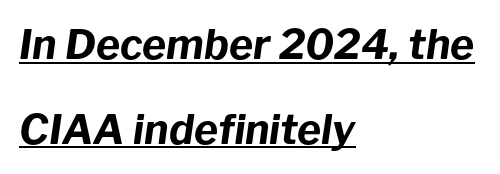
Q: Is the text bold? A: Yes.
Q: Is the text italic (slanted)? A: Yes, it leans right by about 8 degrees.
Q: Is the text underlined? A: Yes.
Q: How is the paragraph aligned? A: Left-aligned.
Q: Is the spacing between letters normal or unusually wide? A: Normal.
Q: Is the spacing between lines tight, normal or loose? A: Loose.
Q: Width (condensed, normal, or wide)? A: Normal.
Q: Stroke contrast? A: Low.
Q: x-height? A: Medium.
Q: Monospaced? A: No.
